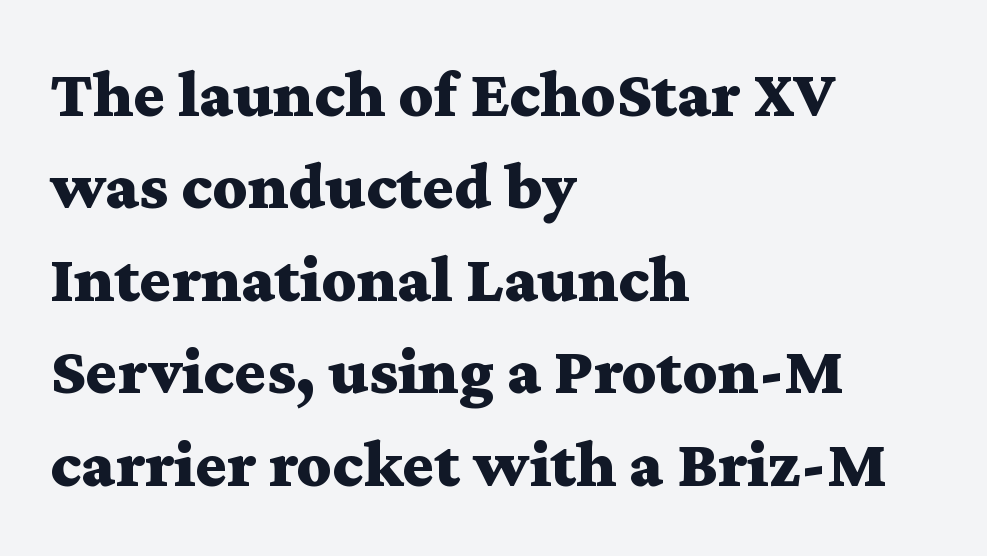
{"serif": "yes", "italic": "no", "bold": "yes", "weight": "bold", "width": "wide", "stroke_contrast": "medium", "x_height": "medium", "monospaced": "no", "underline": "no", "align": "left", "line_spacing": "normal", "line_spacing_ratio": 1.38, "letter_spacing": "normal", "letter_spacing_em": 0.0, "glyph_px": 67}
